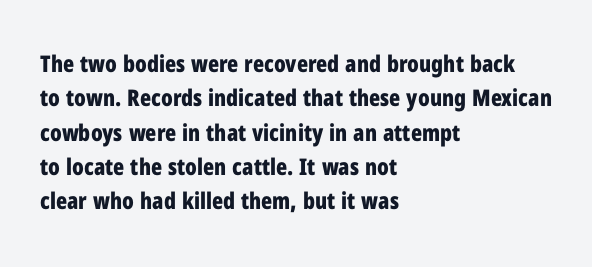
The space directly below the letters is spotless. Interline gaps are of average width in this sample. Ascenders rise straight up at ninety degrees. The rendering anchors every line to the left-hand side. The horizontal fit of the characters is conventional and even. The sample has been set heavy, in full bold.
